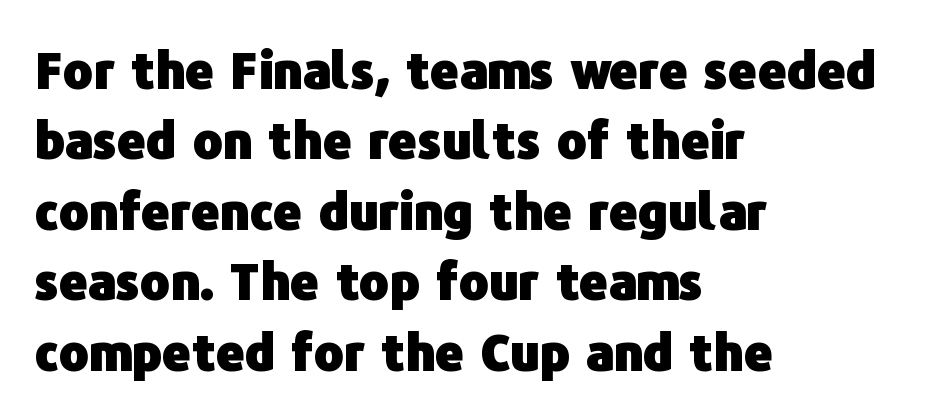
Q: Is the text bold? A: Yes.
Q: Is the text italic (slanted)? A: No, it is upright.
Q: Is the typeface a serif or a sans-serif typeface? A: Sans-serif.
Q: Is the text underlined? A: No.
Q: How is the paragraph aligned? A: Left-aligned.
Q: Is the spacing between letters normal or unusually wide? A: Normal.
Q: Is the spacing between lines tight, normal or loose? A: Normal.
Q: Width (condensed, normal, or wide)? A: Normal.
Q: Stroke contrast? A: Low.
Q: x-height? A: Medium.
Q: Monospaced? A: No.
